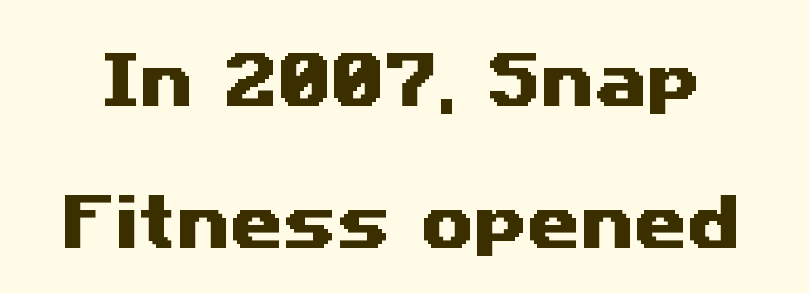
{"serif": "no", "width": "wide", "stroke_contrast": "medium", "x_height": "medium", "monospaced": "no", "underline": "no", "line_spacing": "loose", "line_spacing_ratio": 2.32, "letter_spacing": "normal", "letter_spacing_em": 0.0, "glyph_px": 61}
